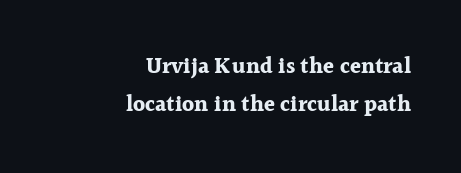
{"italic": "no", "bold": "yes", "underline": "no", "align": "right", "line_spacing_ratio": 1.72, "letter_spacing": "normal", "letter_spacing_em": 0.0, "glyph_px": 22}
